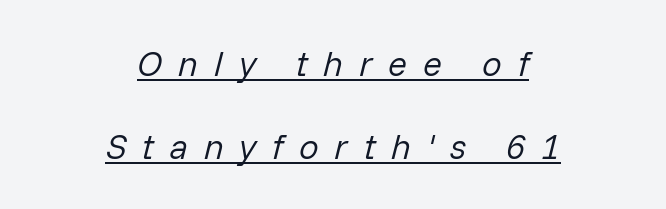
{"italic": "yes", "lean": "right", "slant_degrees": 14, "bold": "no", "weight": "regular", "width": "normal", "stroke_contrast": "low", "x_height": "medium", "monospaced": "no", "underline": "yes", "align": "center", "line_spacing": "loose", "line_spacing_ratio": 2.36, "letter_spacing": "wide", "letter_spacing_em": 0.45, "glyph_px": 35}
